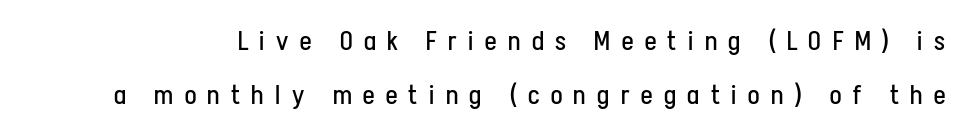
Q: Is the text bold? A: No.
Q: Is the text italic (slanted)? A: No, it is upright.
Q: Is the text underlined? A: No.
Q: Is the spacing between letters normal or unusually wide? A: Unusually wide.
Q: Is the spacing between lines tight, normal or loose? A: Loose.
